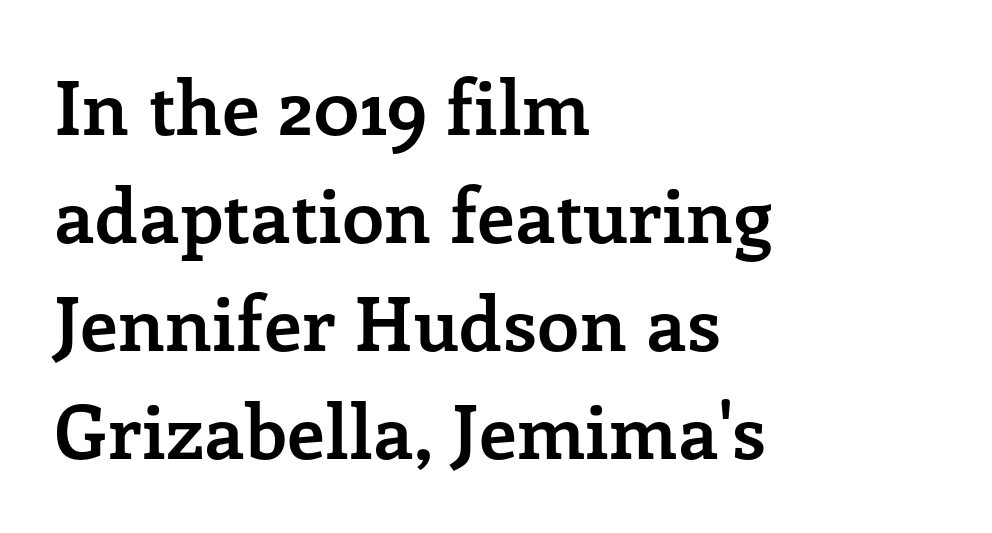
{"serif": "yes", "italic": "no", "bold": "yes", "weight": "semibold", "width": "normal", "stroke_contrast": "low", "x_height": "medium", "monospaced": "no", "underline": "no", "align": "left", "line_spacing": "normal", "line_spacing_ratio": 1.44, "letter_spacing": "normal", "letter_spacing_em": 0.0, "glyph_px": 75}
